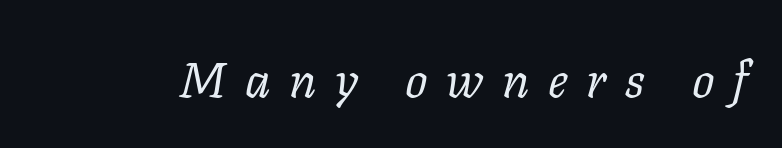
{"serif": "yes", "italic": "yes", "lean": "right", "slant_degrees": 11, "bold": "no", "weight": "regular", "width": "normal", "stroke_contrast": "low", "x_height": "medium", "monospaced": "no", "underline": "no", "letter_spacing": "wide", "letter_spacing_em": 0.37, "glyph_px": 50}
